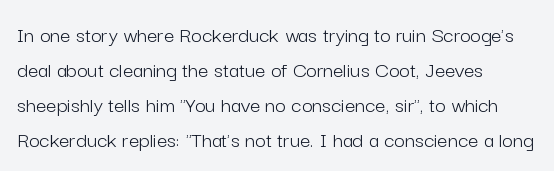
{"italic": "no", "bold": "no", "underline": "no", "align": "left", "line_spacing": "normal", "line_spacing_ratio": 1.52, "letter_spacing": "normal", "letter_spacing_em": 0.0, "glyph_px": 23}
